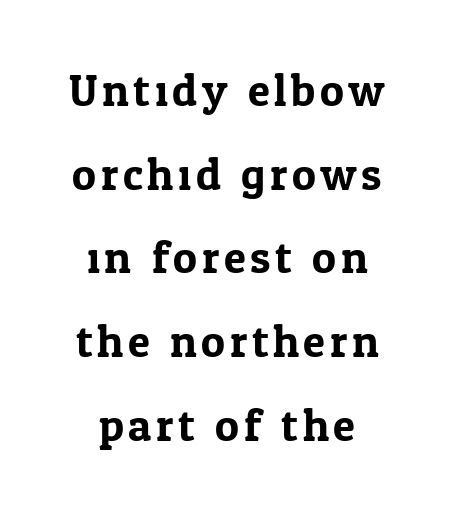
Q: Is the text italic (slanted)? A: No, it is upright.
Q: Is the typeface a serif or a sans-serif typeface? A: Serif.
Q: Is the text underlined? A: No.
Q: How is the paragraph aligned? A: Centered.
Q: Width (condensed, normal, or wide)? A: Normal.
Q: Stroke contrast? A: Low.
Q: x-height? A: Medium.
Q: Monospaced? A: No.
